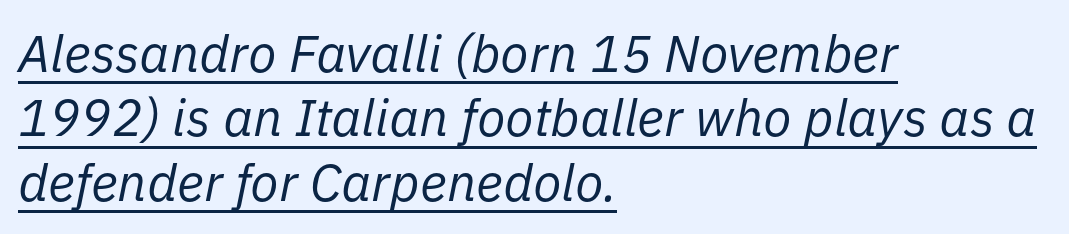
Q: Is the text bold? A: No.
Q: Is the text italic (slanted)? A: Yes, it leans right by about 11 degrees.
Q: Is the text underlined? A: Yes.
Q: How is the paragraph aligned? A: Left-aligned.
Q: Is the spacing between letters normal or unusually wide? A: Normal.
Q: Width (condensed, normal, or wide)? A: Normal.
Q: Stroke contrast? A: Low.
Q: x-height? A: Medium.
Q: Monospaced? A: No.
